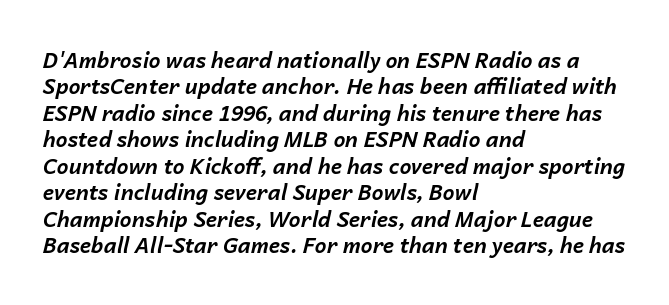
{"italic": "yes", "lean": "right", "slant_degrees": 14, "bold": "yes", "underline": "no", "align": "left", "line_spacing": "normal", "line_spacing_ratio": 1.26, "letter_spacing": "normal", "letter_spacing_em": 0.0, "glyph_px": 21}
